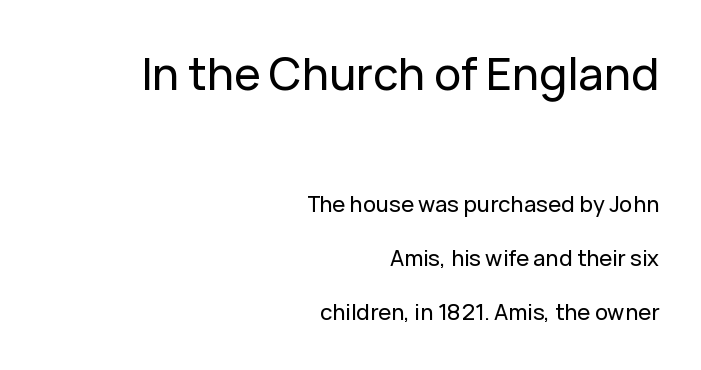
{"serif": "no", "italic": "no", "width": "normal", "stroke_contrast": "low", "x_height": "medium", "monospaced": "no", "underline": "no", "align": "right", "line_spacing": "loose", "line_spacing_ratio": 2.45, "letter_spacing": "normal", "letter_spacing_em": 0.0, "larger_block": "first", "size_ratio": 2.05, "glyph_px": 45}
